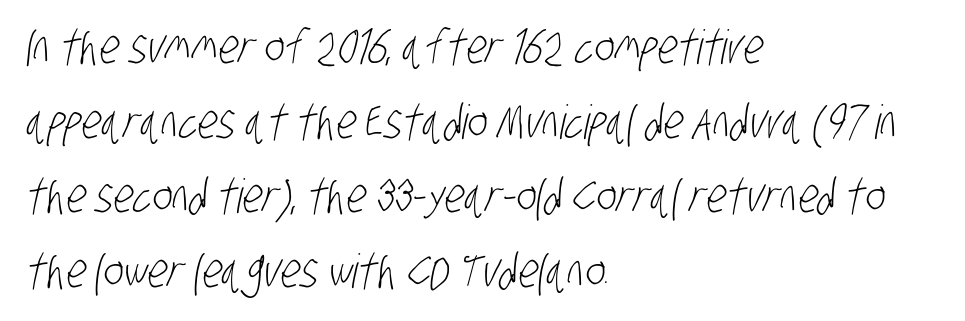
The image shows 47 px light, condensed sans-serif type; set left-aligned, normal line spacing (1.59x), normal letter spacing, not underlined; low stroke contrast and a large x-height.
